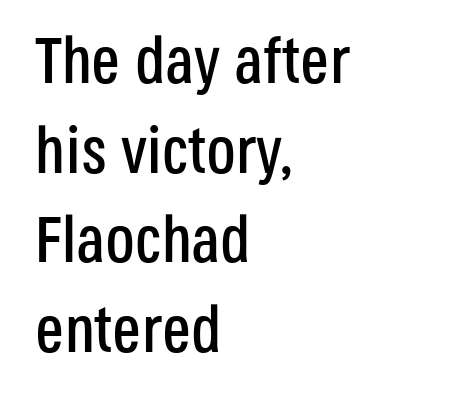
The gap between lines stays unmarked. The passage shown is typed in a proportional face where columns would drift. Each new line begins a customary step beneath the previous one. The passage shown is typeset with a sans-serif family. The text block is weighted toward the left margin, trailing off unevenly rightward.
